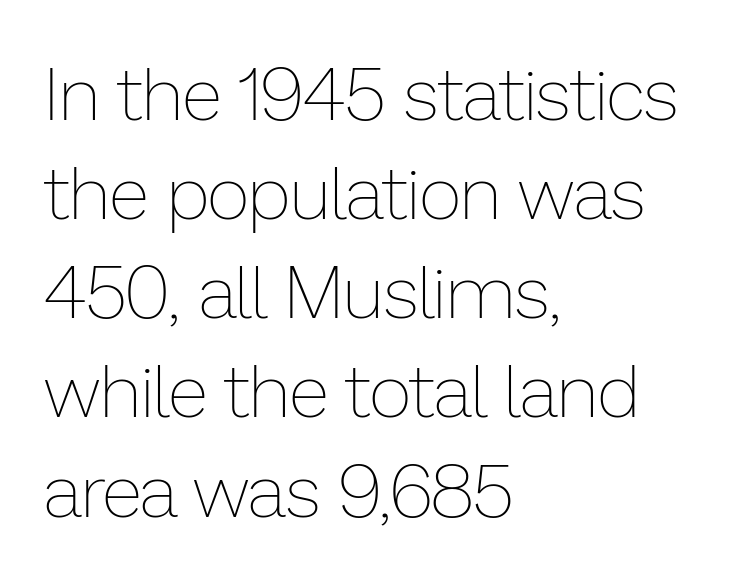
The image shows 74 px thin type, upright; set left-aligned, normal line spacing (1.34x), normal letter spacing, not underlined; low stroke contrast and a medium x-height.
